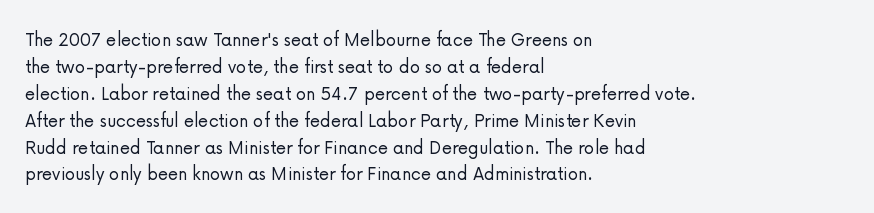
The image shows 21 px text type, upright; set left-aligned, normal line spacing (1.28x), normal letter spacing, not underlined.
